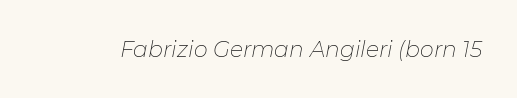
The horizontal fit of the characters is conventional and even. The typography opts for an oblique posture over an upright one. Underline: absent. Letters have the restrained weight of plain body copy at most.
